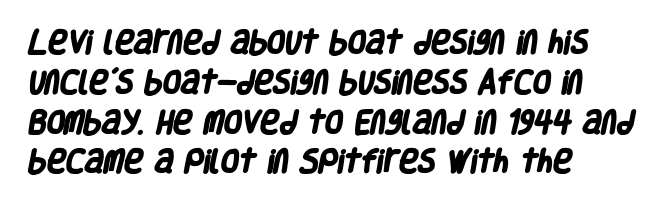
The image shows 26 px bold type; set left-aligned, normal line spacing (1.53x), normal letter spacing, not underlined.
